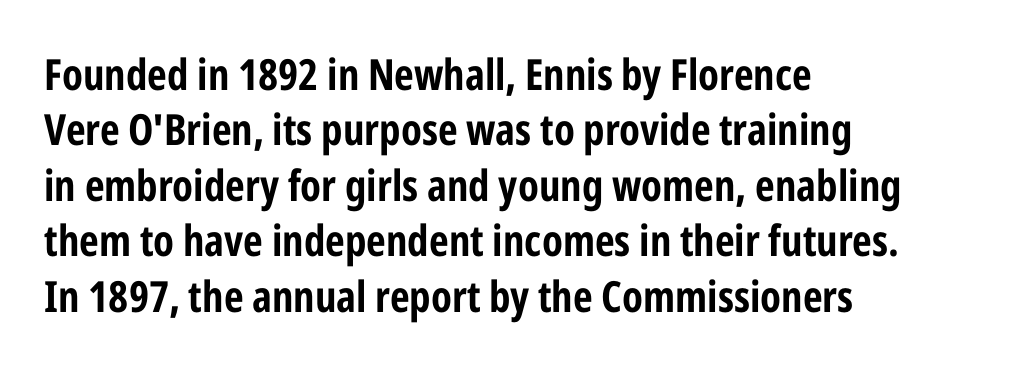
{"serif": "no", "italic": "no", "bold": "yes", "weight": "bold", "width": "condensed", "stroke_contrast": "low", "x_height": "medium", "monospaced": "no", "underline": "no", "align": "left", "line_spacing": "normal", "line_spacing_ratio": 1.29, "letter_spacing": "normal", "letter_spacing_em": 0.0, "glyph_px": 43}
